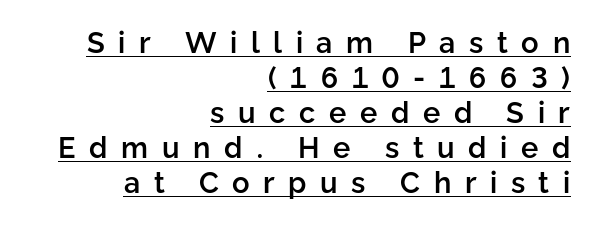
The image shows 29 px semibold sans-serif type, upright; set right-aligned, line spacing 1.21x, unusually wide letter spacing (+0.47 em), underlined; low stroke contrast and a medium x-height.
